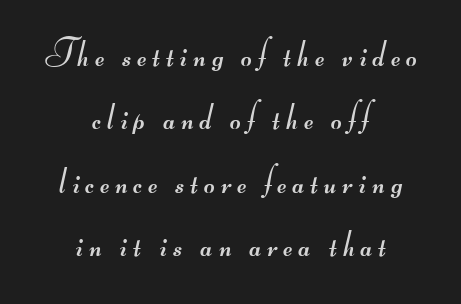
The image shows 37 px regular-weight, wide sans-serif type; set centered, line spacing 1.71x, not underlined; medium stroke contrast.
